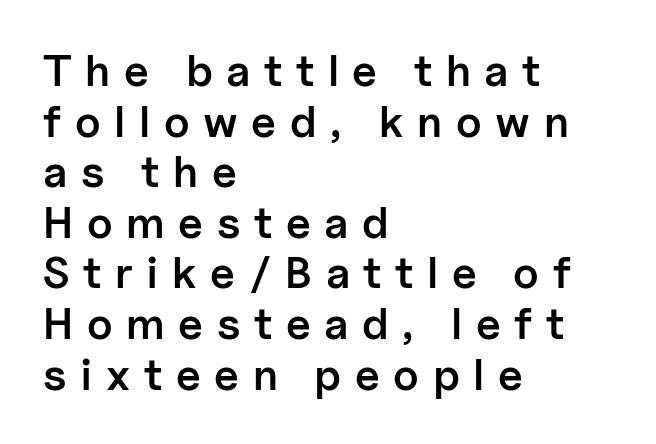
{"serif": "no", "italic": "no", "bold": "semi", "weight": "semibold", "width": "normal", "stroke_contrast": "low", "x_height": "medium", "monospaced": "no", "underline": "no", "align": "left", "line_spacing": "tight", "line_spacing_ratio": 1.15, "letter_spacing": "wide", "letter_spacing_em": 0.31, "glyph_px": 44}
